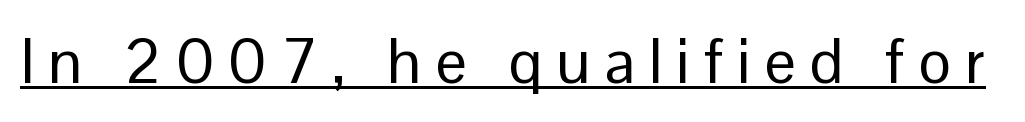
The image shows 63 px regular-weight sans-serif type, upright; set unusually wide letter spacing (+0.22 em), underlined; low stroke contrast and a medium x-height.
